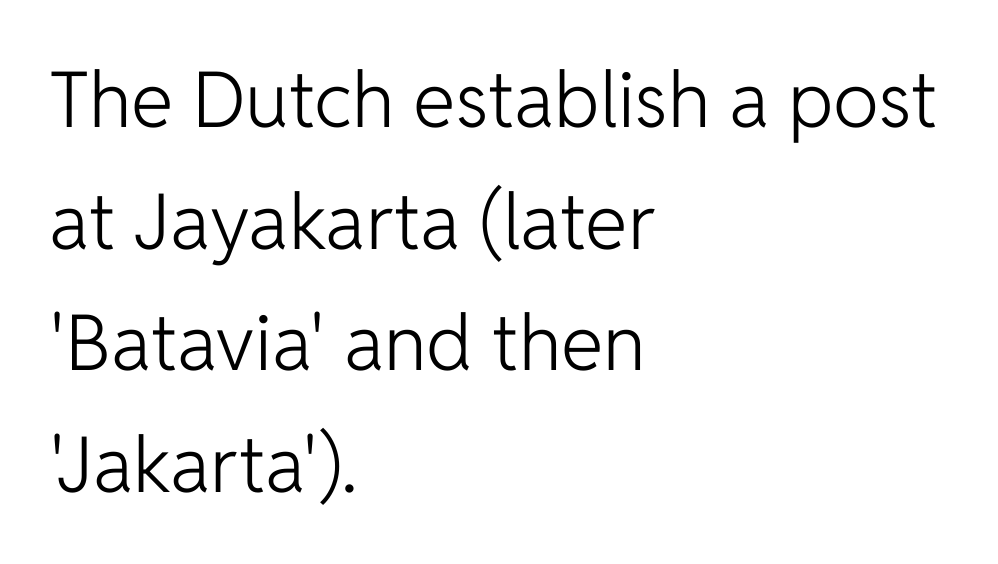
The image shows 77 px light sans-serif type, upright; set left-aligned, normal line spacing (1.58x), normal letter spacing, not underlined; low stroke contrast and a medium x-height.
